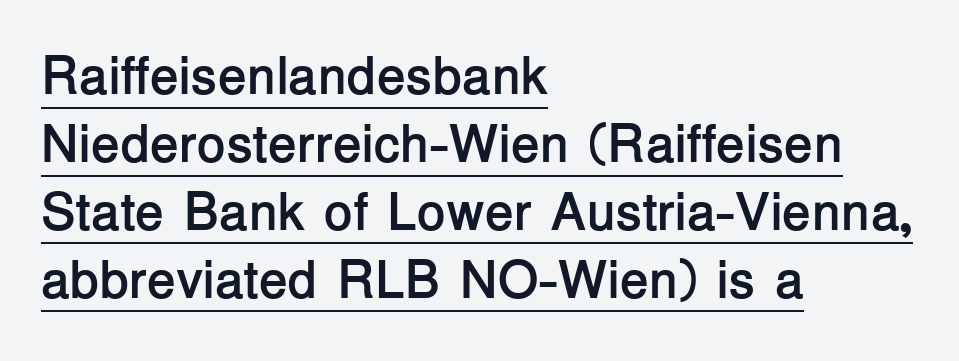
Does a line run under the words? Yes, clearly. Varying glyph widths throughout — classic text-font behaviour. Visually the block forms a straight wall on the left and a jagged coastline on the right. Unlike italic type, these characters show no tilt at all. Nothing unusual about the tracking: characters are spaced as the font intends. The rendering shows plain stroke endings on the letterforms — a sans-serif design.
